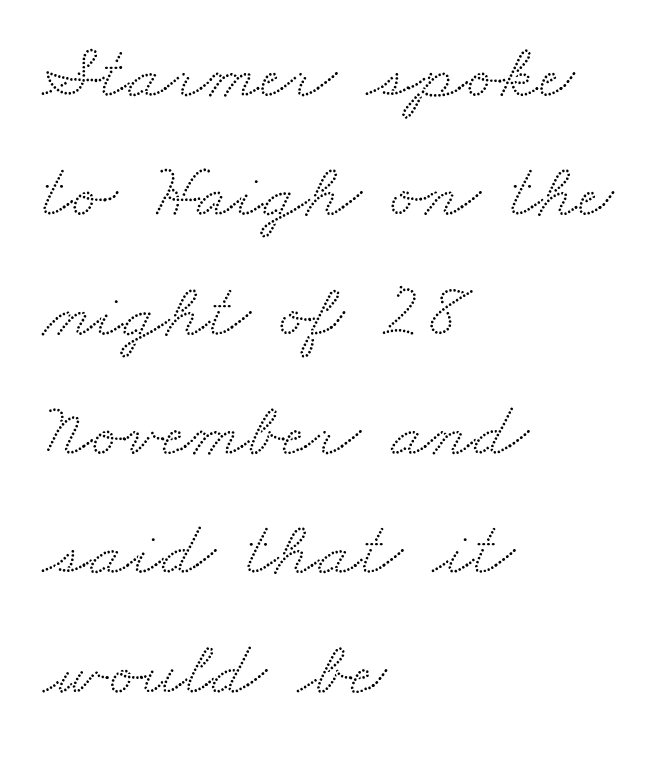
Q: Is the typeface a serif or a sans-serif typeface? A: Serif.
Q: Is the text underlined? A: No.
Q: How is the paragraph aligned? A: Left-aligned.
Q: Is the spacing between letters normal or unusually wide? A: Normal.
Q: Is the spacing between lines tight, normal or loose? A: Normal.
Q: Width (condensed, normal, or wide)? A: Wide.
Q: Stroke contrast? A: Medium.
Q: x-height? A: Small.
Q: Monospaced? A: No.
